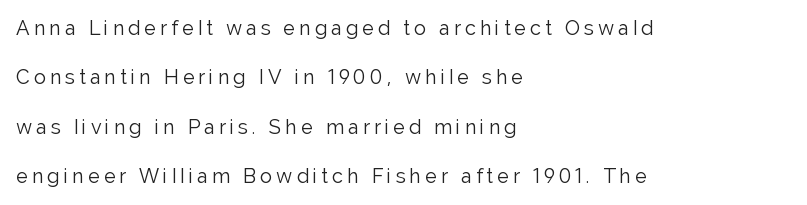
The font is comparable to plain body text, perhaps lighter. This sample uses expanded letter spacing, leaving extra air between glyphs. These lines were composed using upright roman letters. A clean baseline with only descenders dipping below it.
